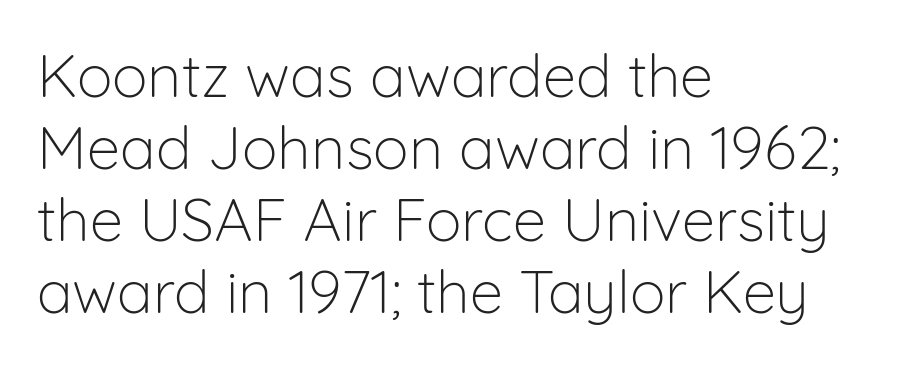
{"serif": "no", "italic": "no", "bold": "no", "weight": "light", "width": "normal", "stroke_contrast": "low", "x_height": "medium", "monospaced": "no", "underline": "no", "align": "left", "line_spacing_ratio": 1.2, "letter_spacing": "normal", "letter_spacing_em": 0.0, "glyph_px": 60}
